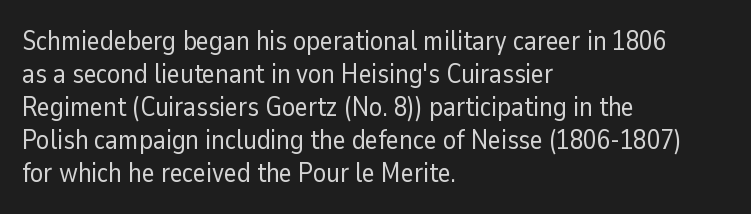
Q: Is the text bold? A: No.
Q: Is the text italic (slanted)? A: No, it is upright.
Q: Is the text underlined? A: No.
Q: How is the paragraph aligned? A: Left-aligned.
Q: Is the spacing between letters normal or unusually wide? A: Normal.
